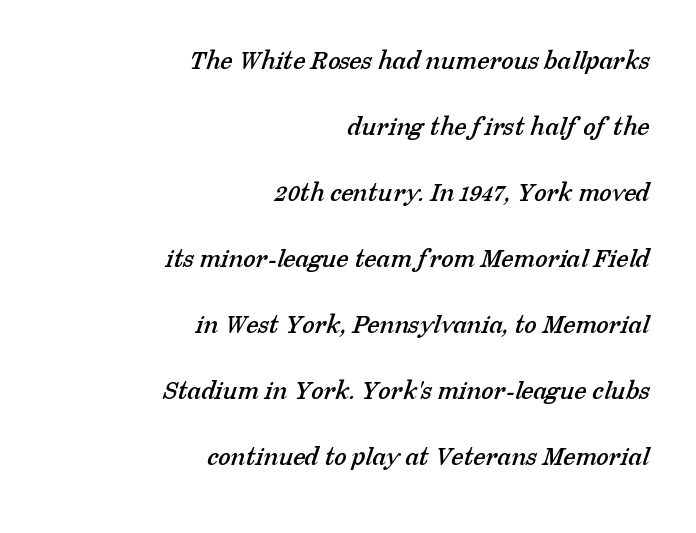
Q: Is the typeface a serif or a sans-serif typeface? A: Serif.
Q: Is the text underlined? A: No.
Q: How is the paragraph aligned? A: Right-aligned.
Q: Is the spacing between letters normal or unusually wide? A: Normal.
Q: Is the spacing between lines tight, normal or loose? A: Loose.
Q: Width (condensed, normal, or wide)? A: Normal.
Q: Stroke contrast? A: Low.
Q: x-height? A: Medium.
Q: Monospaced? A: No.
